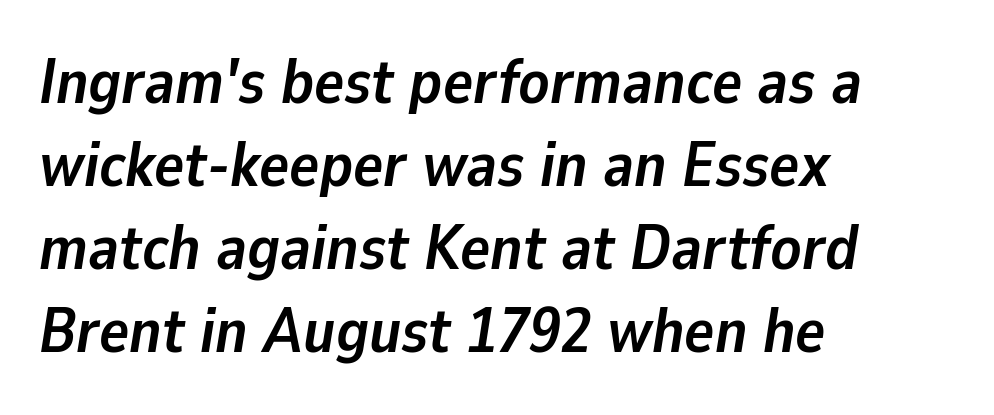
The image shows 63 px semibold type, italic (leaning right); set left-aligned, normal line spacing (1.32x), normal letter spacing, not underlined; low stroke contrast and a medium x-height.
